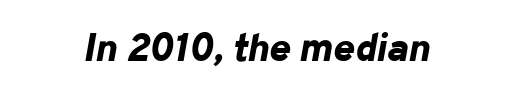
The image shows 40 px bold type, italic (leaning right); set normal letter spacing, not underlined; low stroke contrast and a medium x-height.
